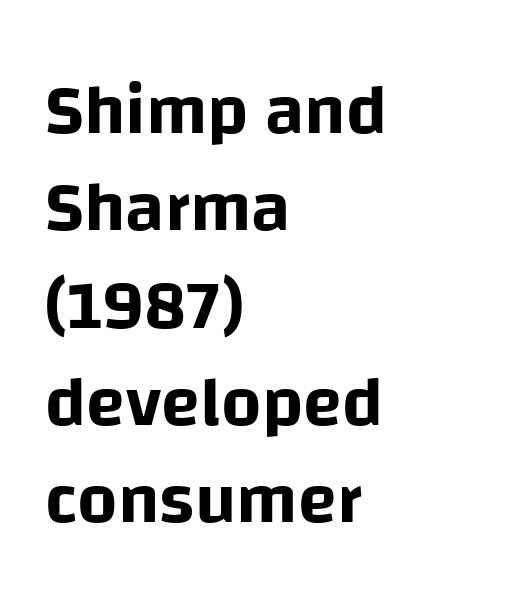
{"serif": "no", "italic": "no", "width": "normal", "stroke_contrast": "low", "x_height": "large", "monospaced": "no", "underline": "no", "align": "left", "line_spacing": "normal", "line_spacing_ratio": 1.37, "letter_spacing": "normal", "letter_spacing_em": 0.0, "glyph_px": 71}
